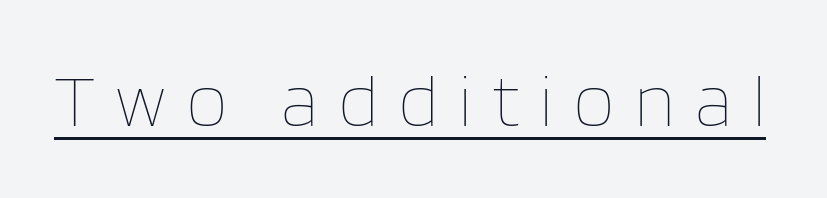
Q: Is the text bold? A: No.
Q: Is the text italic (slanted)? A: No, it is upright.
Q: Is the text underlined? A: Yes.
Q: Is the spacing between letters normal or unusually wide? A: Unusually wide.
Q: Width (condensed, normal, or wide)? A: Normal.
Q: Stroke contrast? A: Low.
Q: x-height? A: Large.
Q: Monospaced? A: No.
